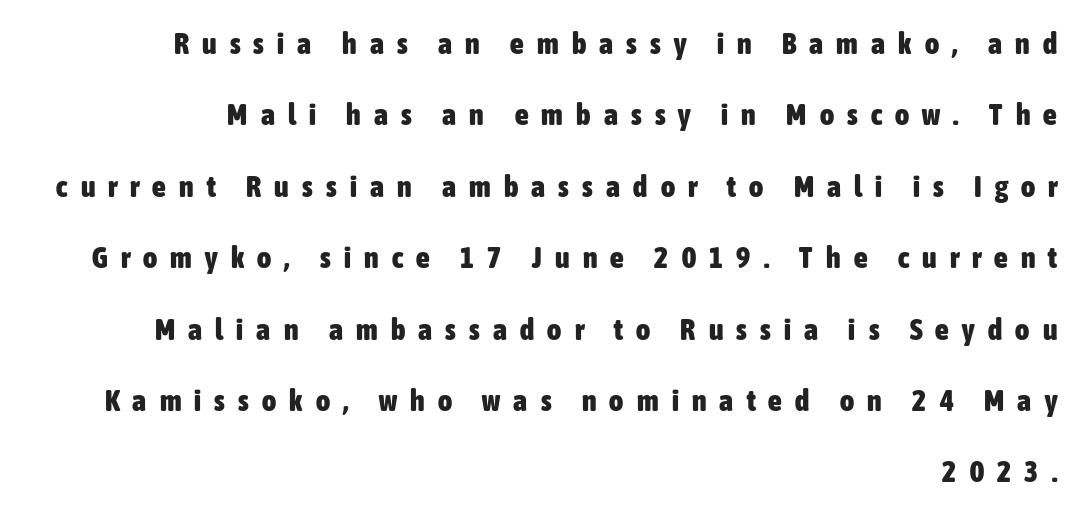
{"serif": "no", "italic": "no", "bold": "yes", "weight": "heavy", "width": "condensed", "stroke_contrast": "low", "x_height": "medium", "monospaced": "no", "underline": "no", "align": "right", "line_spacing": "loose", "line_spacing_ratio": 2.38, "letter_spacing": "wide", "letter_spacing_em": 0.44, "glyph_px": 30}
